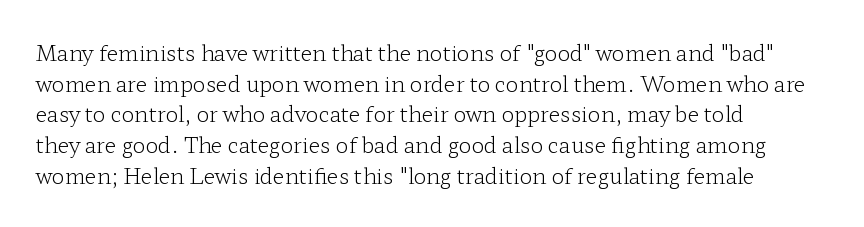
The image shows 21 px text type, upright; set left-aligned, normal line spacing (1.46x), normal letter spacing, not underlined.
